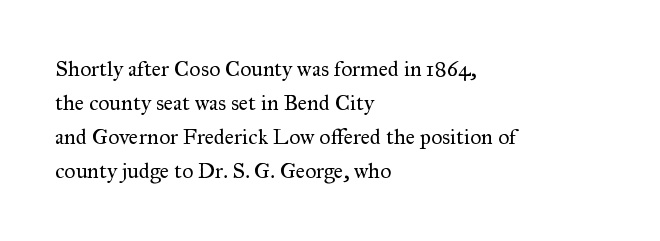
The image shows 22 px text type, upright; set left-aligned, normal line spacing (1.55x), normal letter spacing, not underlined.
